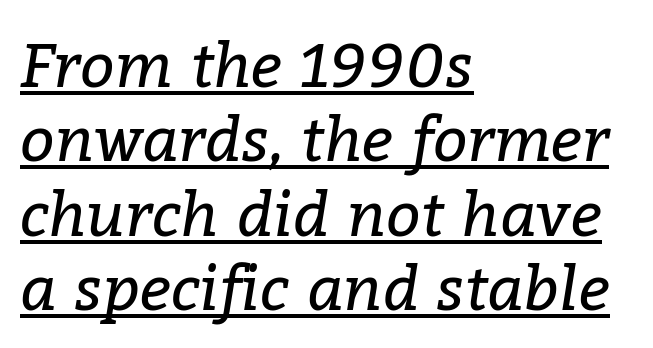
Q: Is the text bold? A: No.
Q: Is the text italic (slanted)? A: Yes, it leans right by about 9 degrees.
Q: Is the typeface a serif or a sans-serif typeface? A: Serif.
Q: Is the text underlined? A: Yes.
Q: How is the paragraph aligned? A: Left-aligned.
Q: Is the spacing between letters normal or unusually wide? A: Normal.
Q: Width (condensed, normal, or wide)? A: Normal.
Q: Stroke contrast? A: Low.
Q: x-height? A: Medium.
Q: Monospaced? A: No.
